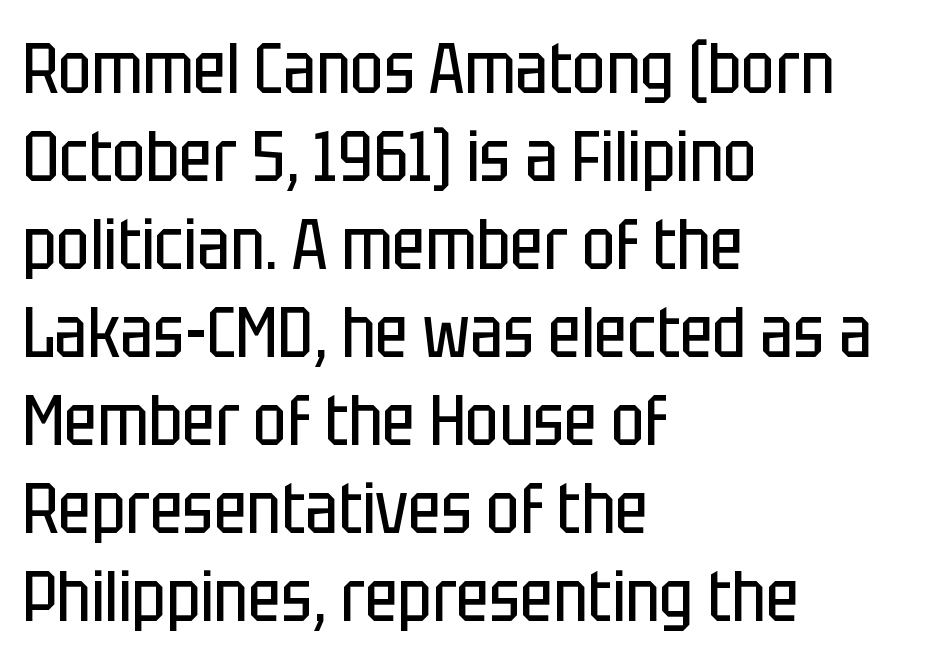
The image shows 71 px regular-weight, condensed sans-serif type, upright; set left-aligned, line spacing 1.24x, normal letter spacing, not underlined; low stroke contrast and a large x-height.
